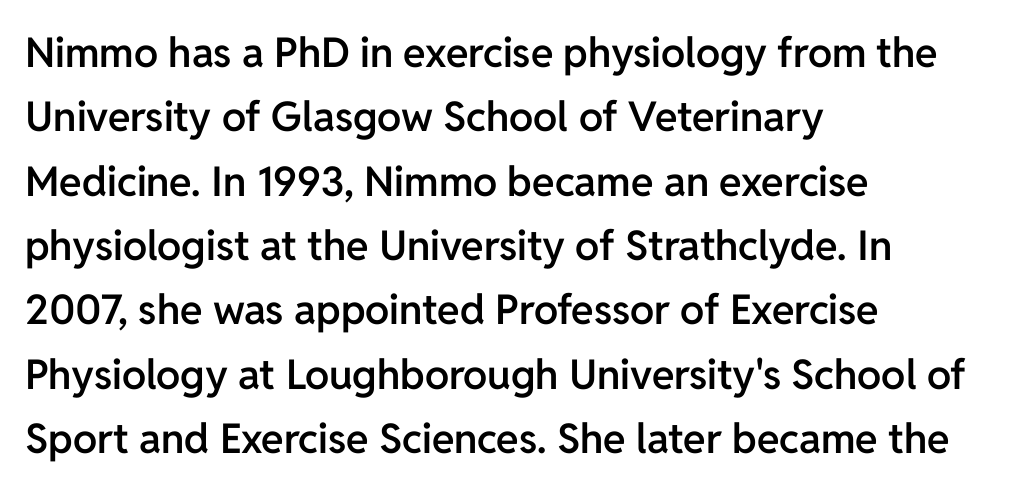
{"serif": "no", "italic": "no", "bold": "semi", "weight": "semibold", "width": "normal", "stroke_contrast": "low", "x_height": "medium", "monospaced": "no", "underline": "no", "align": "left", "line_spacing": "normal", "line_spacing_ratio": 1.57, "letter_spacing": "normal", "letter_spacing_em": 0.0, "glyph_px": 41}
